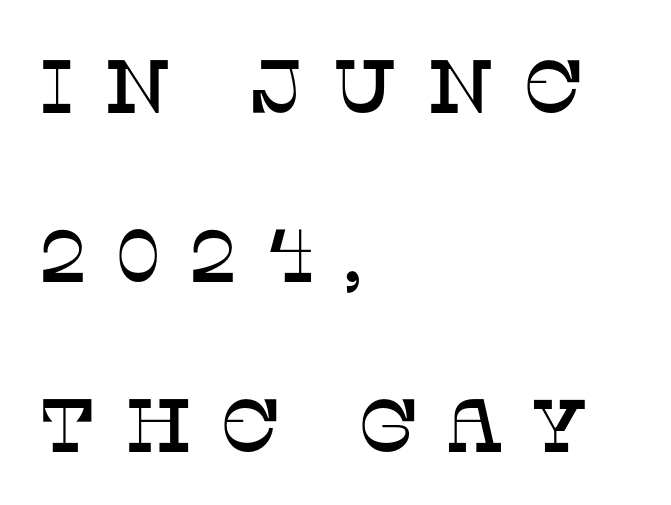
The glyphs are unaccompanied by any horizontal stroke below them. Between one letter and the next there's a generous, obvious gap. Old-style or modern, the face here clearly has serifs. Vertical spacing — loose. Character widths vary here, with narrow letters taking less room than wide ones.
